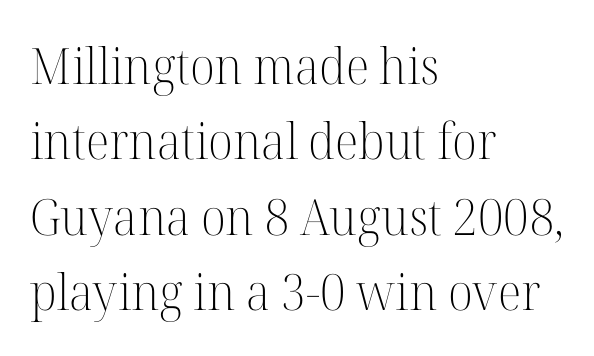
Every row of glyphs begins at an identical x-position on the left. Varying glyph widths throughout — classic text-font behaviour. Short note: letters normally spaced. Observe the serifs anchoring each vertical stroke in this sample.
